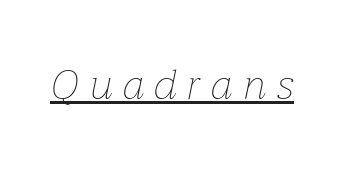
Q: Is the text bold? A: No.
Q: Is the text italic (slanted)? A: Yes, it leans right by about 12 degrees.
Q: Is the text underlined? A: Yes.
Q: Is the spacing between letters normal or unusually wide? A: Unusually wide.
Q: Width (condensed, normal, or wide)? A: Normal.
Q: Stroke contrast? A: Low.
Q: x-height? A: Medium.
Q: Monospaced? A: No.
